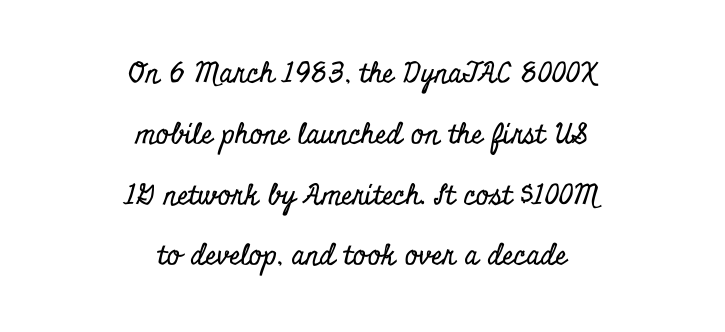
{"serif": "yes", "width": "condensed", "stroke_contrast": "low", "x_height": "small", "monospaced": "no", "underline": "no", "align": "center", "line_spacing": "loose", "line_spacing_ratio": 2.17, "letter_spacing": "normal", "letter_spacing_em": 0.0, "glyph_px": 28}
